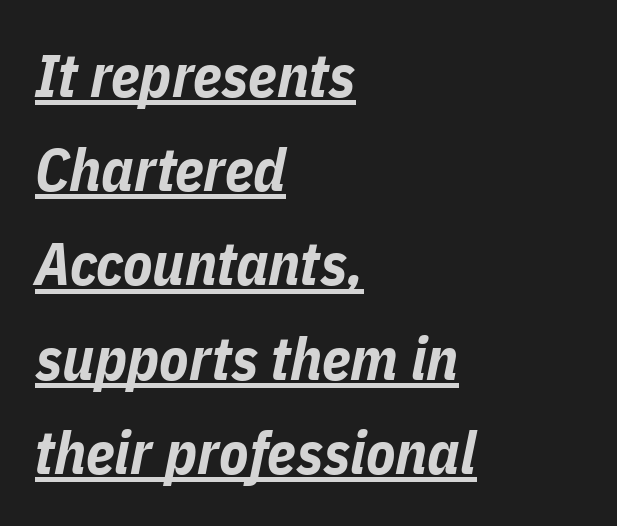
The space between consecutive lines is moderate. The specimen reads as italic at a glance. There is no visible air inserted between adjacent glyphs. In designer terms, the underline attribute is active on this setting. The rag falls on the right side of this text block.
